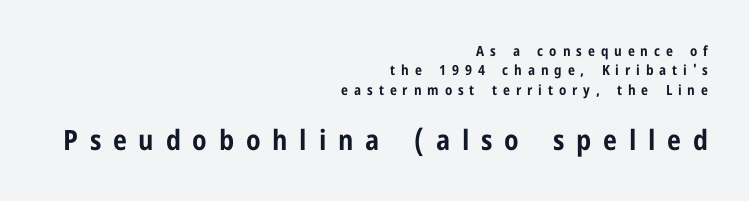
Q: Is the text bold? A: Yes.
Q: Is the text italic (slanted)? A: No, it is upright.
Q: Is the typeface a serif or a sans-serif typeface? A: Sans-serif.
Q: Is the text underlined? A: No.
Q: How is the paragraph aligned? A: Right-aligned.
Q: Is the spacing between letters normal or unusually wide? A: Unusually wide.
Q: Is the spacing between lines tight, normal or loose? A: Normal.
Q: Which block of text is set in a larger size, the first (top) or the second (bottom)? A: The second (bottom) one.
Q: Width (condensed, normal, or wide)? A: Condensed.
Q: Stroke contrast? A: Low.
Q: x-height? A: Medium.
Q: Monospaced? A: No.
